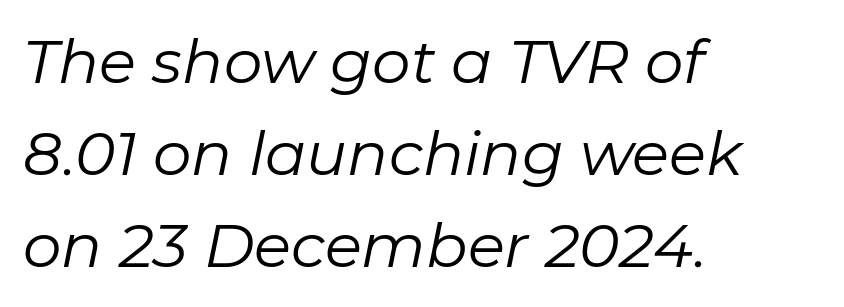
Characters are canted at an angle relative to the baseline's perpendicular. The rendering uses natural spacing where letterforms have individual widths. Is this a heavy cut? Hardly; it is regular or lighter. Short note: letters normally spaced.
